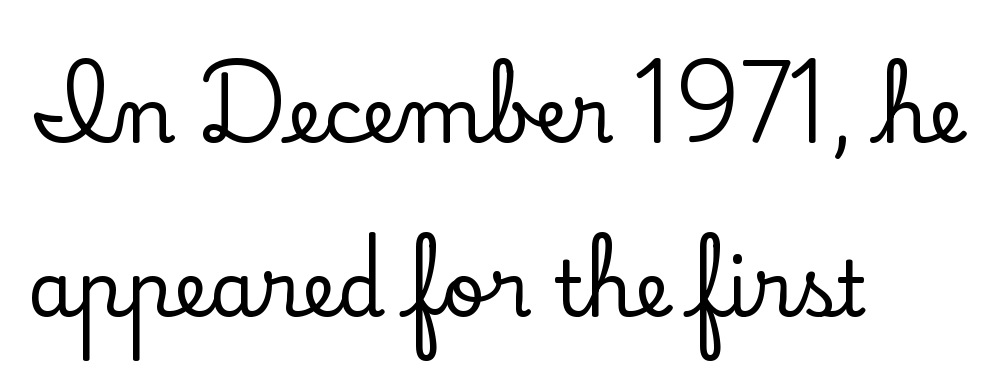
It's the straight-up-and-down kind of type. If you measured baseline to baseline, you'd find a long distance. Horizontally, the lines are justified to the leading edge only. You could call the tracking neutral — neither tight nor loose. Each letter keeps its own natural width here, so spacing adapts to shape.
